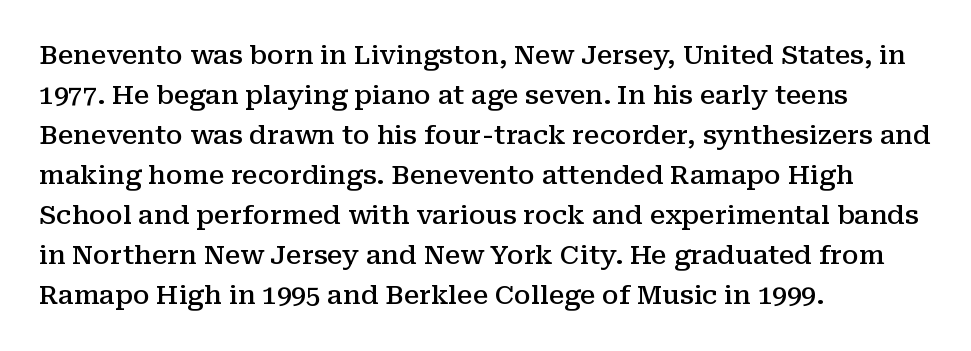
Leading matches the norm, producing a regular column. The passage is arranged the way most books set body copy — flush left. Anything drawn beneath the words? Only blank space. Typesetter's note: demi weight, one step under bold.
